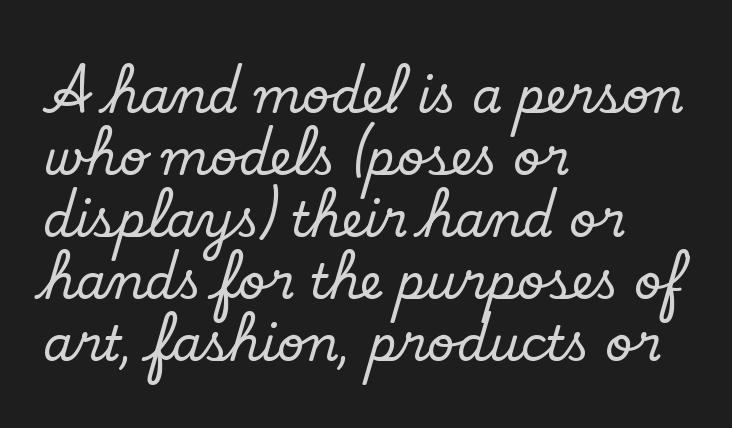
Q: Is the text italic (slanted)? A: Yes.
Q: Is the typeface a serif or a sans-serif typeface? A: Serif.
Q: Is the text underlined? A: No.
Q: How is the paragraph aligned? A: Left-aligned.
Q: Is the spacing between letters normal or unusually wide? A: Normal.
Q: Is the spacing between lines tight, normal or loose? A: Normal.
Q: Width (condensed, normal, or wide)? A: Normal.
Q: Stroke contrast? A: Low.
Q: x-height? A: Small.
Q: Monospaced? A: No.
